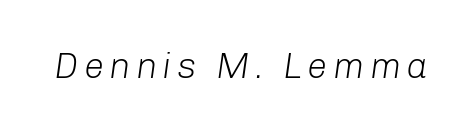
Q: Is the text bold? A: No.
Q: Is the text italic (slanted)? A: Yes, it leans right by about 8 degrees.
Q: Is the text underlined? A: No.
Q: Width (condensed, normal, or wide)? A: Normal.
Q: Stroke contrast? A: Low.
Q: x-height? A: Medium.
Q: Monospaced? A: No.
